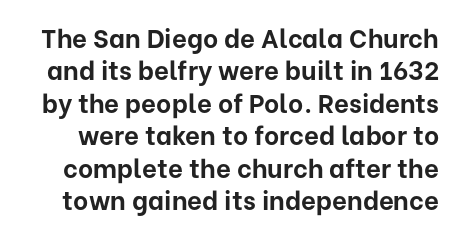
The image shows 26 px bold type, upright; set normal line spacing (1.25x), normal letter spacing, not underlined.
